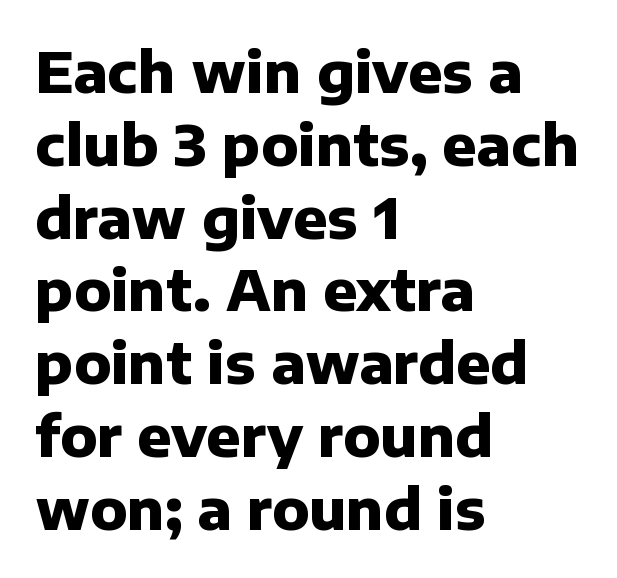
Horizontally, the lines are justified to the leading edge only. Evenly set lines give the paragraph a standard silhouette. It's the straight-up-and-down kind of type. The string is rendered with underlining switched off. Character widths vary here, with narrow letters taking less room than wide ones.
